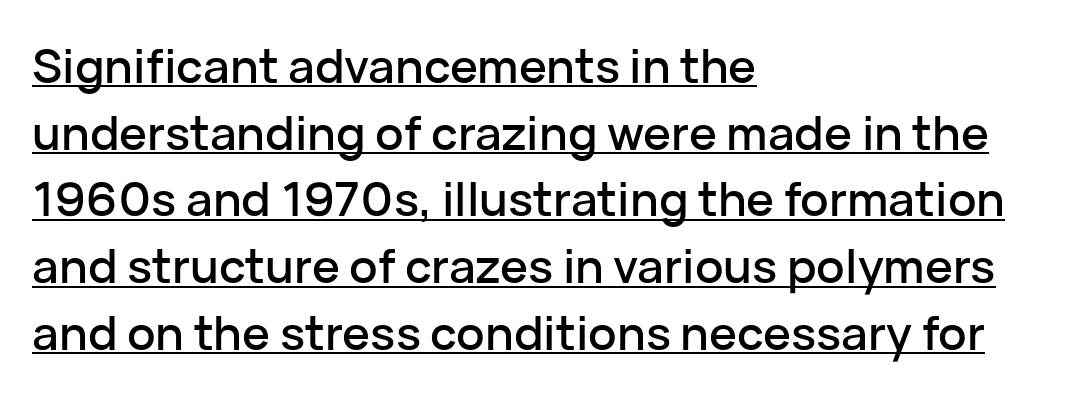
{"serif": "no", "italic": "no", "width": "normal", "stroke_contrast": "low", "x_height": "medium", "monospaced": "no", "underline": "yes", "align": "left", "line_spacing": "normal", "line_spacing_ratio": 1.42, "letter_spacing": "normal", "letter_spacing_em": 0.0, "glyph_px": 47}
